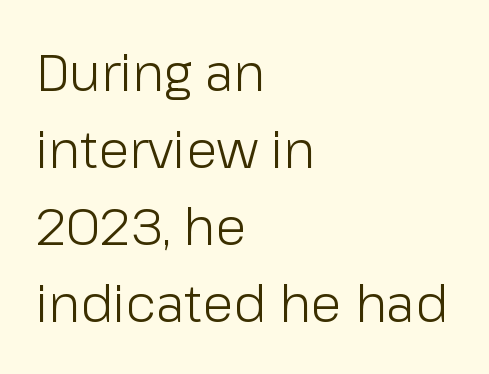
The image shows 51 px light sans-serif type, upright; set left-aligned, normal line spacing (1.51x), normal letter spacing, not underlined; low stroke contrast and a medium x-height.
